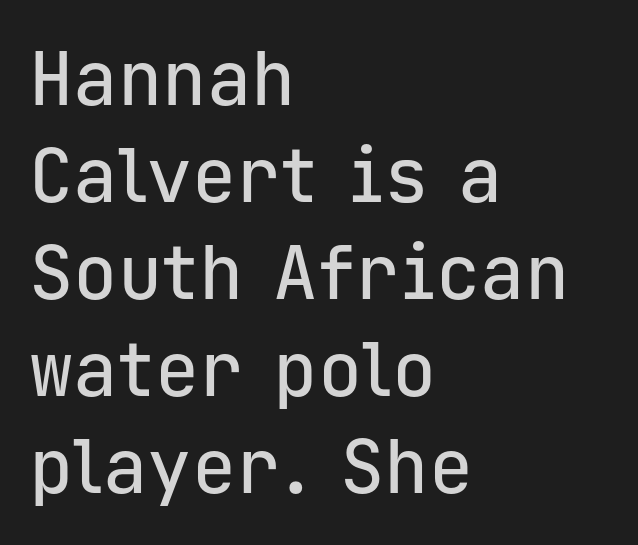
{"serif": "no", "italic": "no", "width": "normal", "stroke_contrast": "low", "x_height": "medium", "monospaced": "yes", "underline": "no", "align": "left", "line_spacing": "normal", "line_spacing_ratio": 1.31, "letter_spacing": "normal", "letter_spacing_em": 0.0, "glyph_px": 74}
